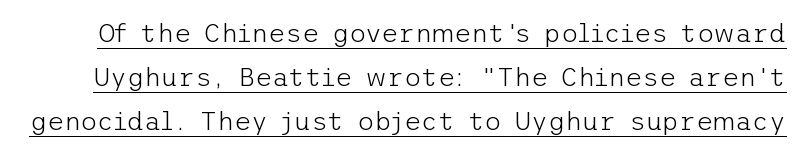
The image shows 26 px text type, upright; set normal line spacing (1.69x), normal letter spacing, underlined.
